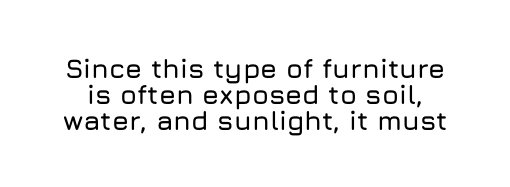
The image shows 27 px text type, upright; set tight line spacing (0.96x), normal letter spacing, not underlined.
